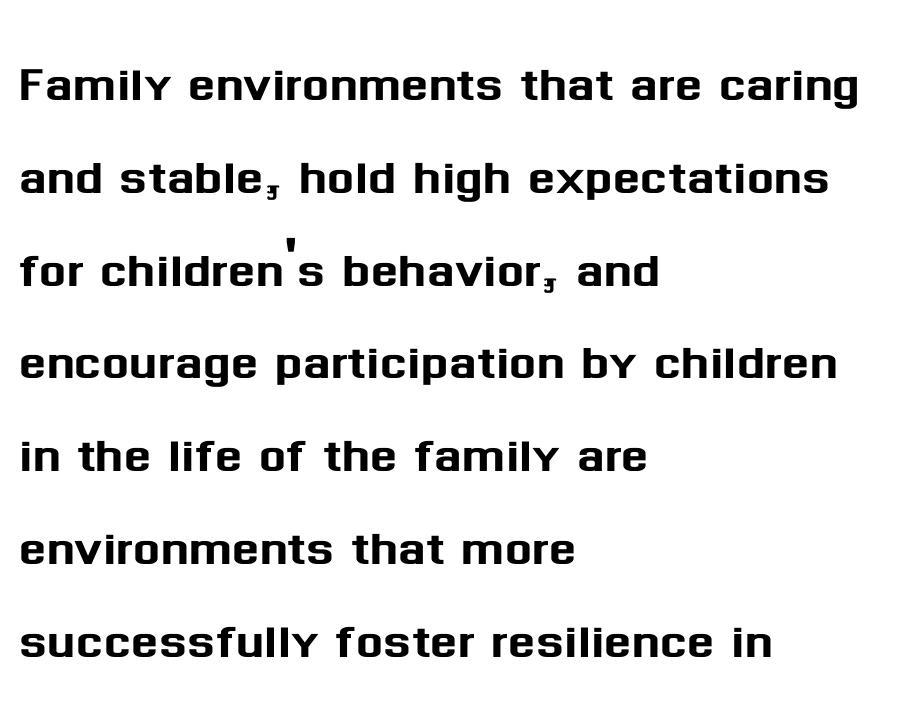
{"serif": "no", "italic": "no", "width": "normal", "stroke_contrast": "medium", "x_height": "medium", "monospaced": "no", "underline": "no", "align": "left", "line_spacing": "normal", "line_spacing_ratio": 1.45, "letter_spacing": "normal", "letter_spacing_em": 0.0, "glyph_px": 64}
